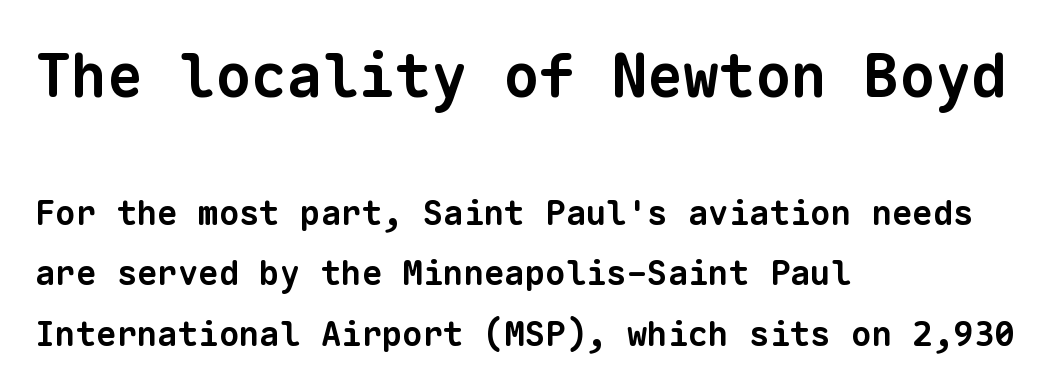
{"serif": "no", "bold": "yes", "weight": "bold", "width": "normal", "stroke_contrast": "low", "x_height": "medium", "monospaced": "yes", "underline": "no", "align": "left", "line_spacing_ratio": 1.78, "letter_spacing": "normal", "letter_spacing_em": 0.0, "larger_block": "first", "size_ratio": 1.76, "glyph_px": 60}
